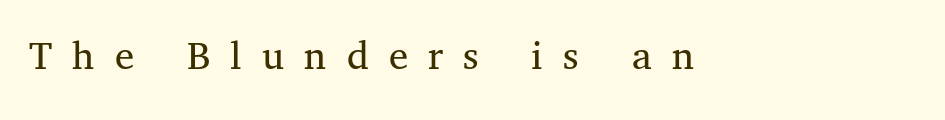
The image shows 43 px regular-weight serif type, upright; set left-aligned, unusually wide letter spacing (+0.47 em), not underlined; medium stroke contrast and a medium x-height.
